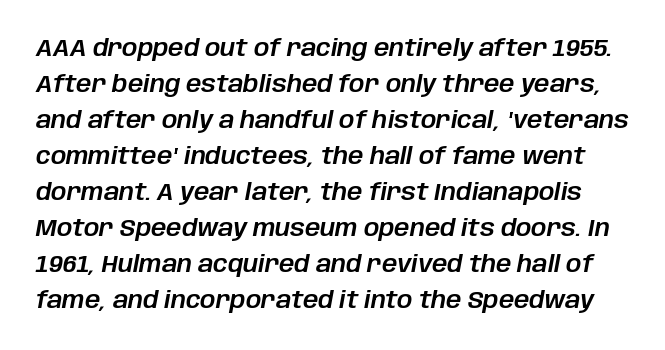
The image shows 24 px text type, italic (leaning right); set normal line spacing (1.5x), normal letter spacing, not underlined.
